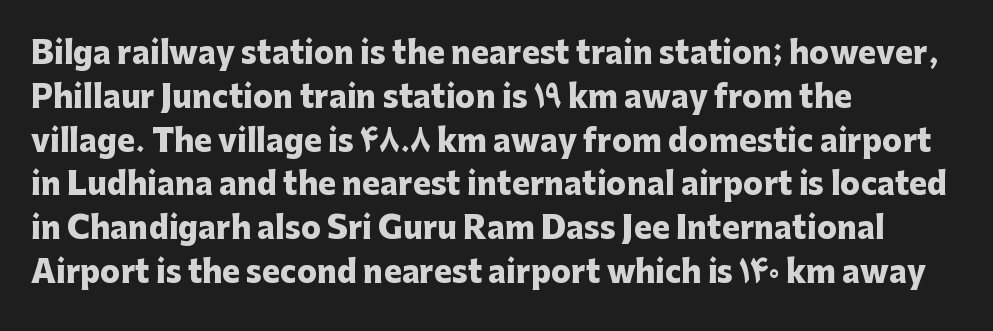
Q: Is the text bold? A: Yes.
Q: Is the text italic (slanted)? A: No, it is upright.
Q: Is the typeface a serif or a sans-serif typeface? A: Sans-serif.
Q: Is the text underlined? A: No.
Q: How is the paragraph aligned? A: Left-aligned.
Q: Is the spacing between letters normal or unusually wide? A: Normal.
Q: Is the spacing between lines tight, normal or loose? A: Normal.
Q: Width (condensed, normal, or wide)? A: Normal.
Q: Stroke contrast? A: Low.
Q: x-height? A: Medium.
Q: Monospaced? A: No.
